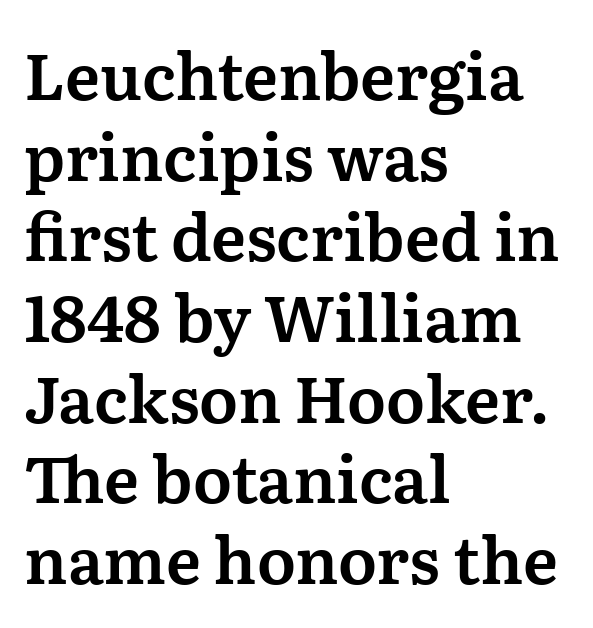
The image shows 64 px serif type, upright; set left-aligned, normal line spacing (1.26x), normal letter spacing, not underlined; medium stroke contrast and a medium x-height.
